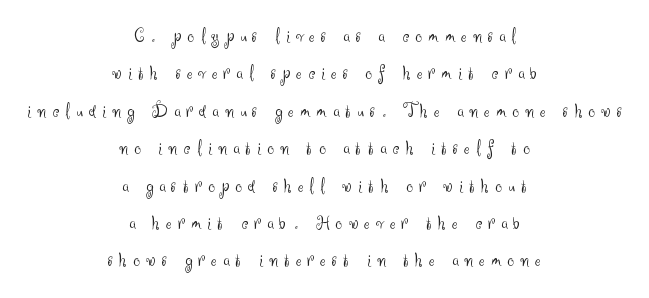
The image shows 21 px text type, upright; set centered, line spacing 1.78x, unusually wide letter spacing (+0.3 em), not underlined.
